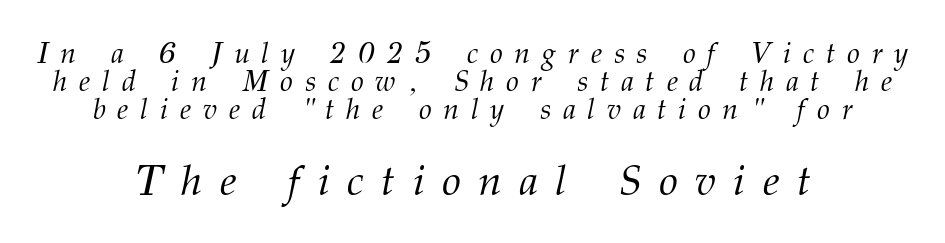
{"serif": "yes", "italic": "yes", "lean": "right", "slant_degrees": 12, "bold": "no", "weight": "light", "width": "normal", "stroke_contrast": "medium", "x_height": "medium", "monospaced": "no", "underline": "no", "align": "center", "line_spacing": "tight", "line_spacing_ratio": 0.97, "letter_spacing": "wide", "letter_spacing_em": 0.41, "larger_block": "second", "size_ratio": 1.48, "glyph_px": 43}
